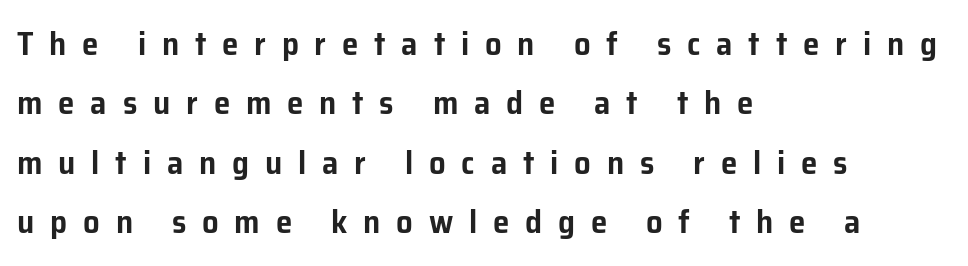
Q: Is the text italic (slanted)? A: No, it is upright.
Q: Is the typeface a serif or a sans-serif typeface? A: Sans-serif.
Q: Is the text underlined? A: No.
Q: How is the paragraph aligned? A: Left-aligned.
Q: Is the spacing between letters normal or unusually wide? A: Unusually wide.
Q: Width (condensed, normal, or wide)? A: Normal.
Q: Stroke contrast? A: Low.
Q: x-height? A: Medium.
Q: Monospaced? A: No.
